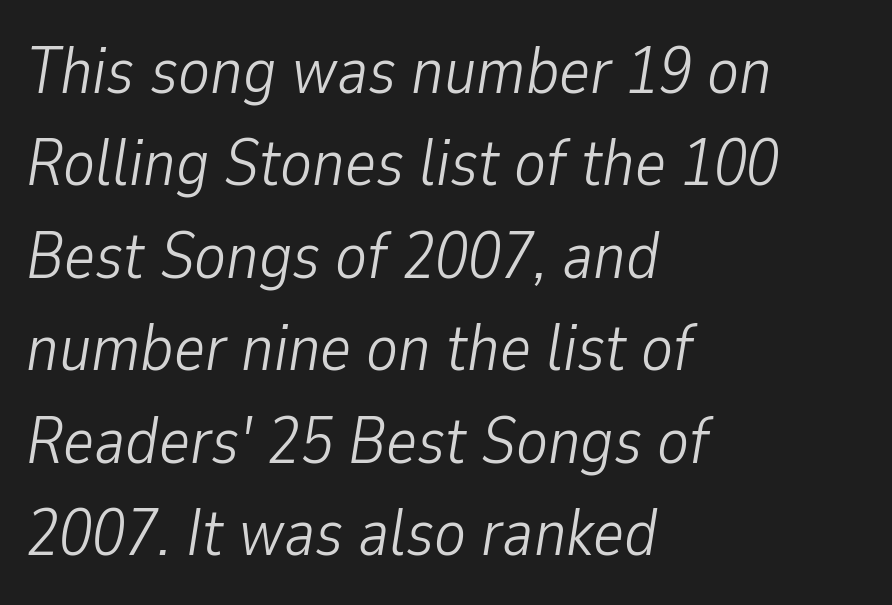
The image shows 66 px light, condensed type, italic (leaning right); set left-aligned, normal line spacing (1.4x), normal letter spacing, not underlined; low stroke contrast and a medium x-height.
